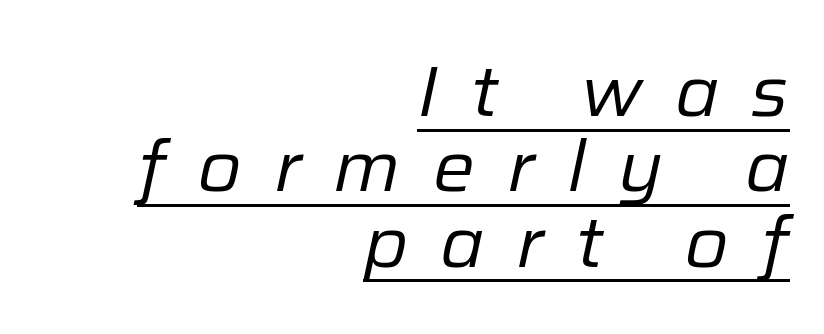
Q: Is the text bold? A: No.
Q: Is the text italic (slanted)? A: Yes, it leans right by about 12 degrees.
Q: Is the text underlined? A: Yes.
Q: How is the paragraph aligned? A: Right-aligned.
Q: Is the spacing between letters normal or unusually wide? A: Unusually wide.
Q: Is the spacing between lines tight, normal or loose? A: Tight.
Q: Width (condensed, normal, or wide)? A: Normal.
Q: Stroke contrast? A: Low.
Q: x-height? A: Medium.
Q: Monospaced? A: No.
